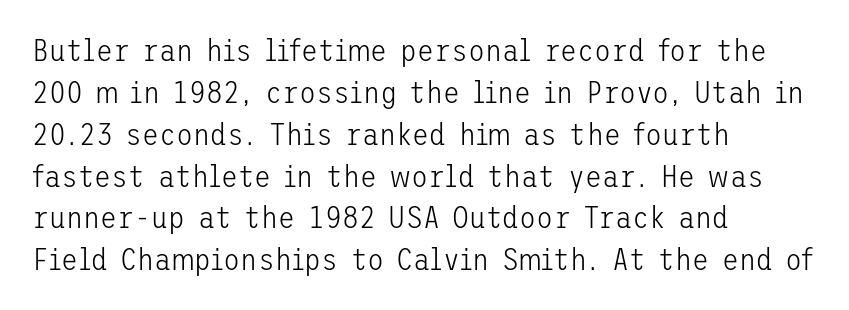
The typesetting does not lean heavy: it is not bold. Does extra space separate the letters? No, they use regular spacing. Leftover space on each line is placed entirely after the last word. In terms of leading, this rendering sits right in the middle.
